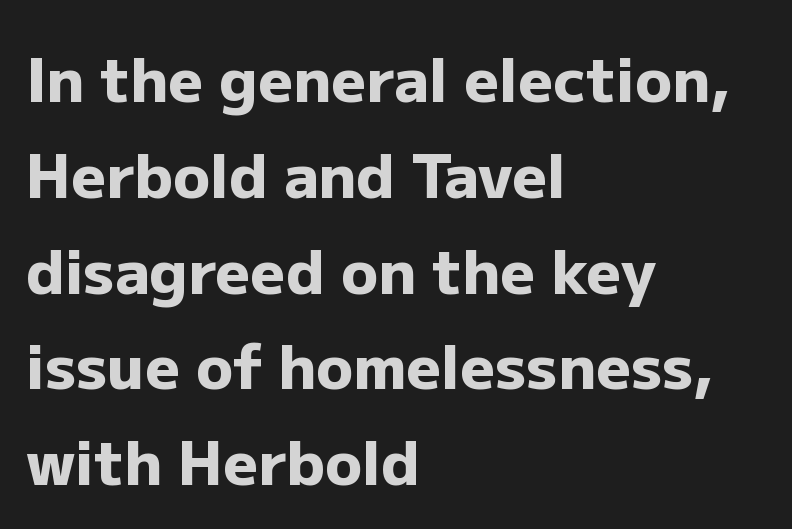
Q: Is the text bold? A: Yes.
Q: Is the text italic (slanted)? A: No, it is upright.
Q: Is the typeface a serif or a sans-serif typeface? A: Sans-serif.
Q: Is the text underlined? A: No.
Q: How is the paragraph aligned? A: Left-aligned.
Q: Is the spacing between letters normal or unusually wide? A: Normal.
Q: Is the spacing between lines tight, normal or loose? A: Normal.
Q: Width (condensed, normal, or wide)? A: Normal.
Q: Stroke contrast? A: Low.
Q: x-height? A: Medium.
Q: Monospaced? A: No.
